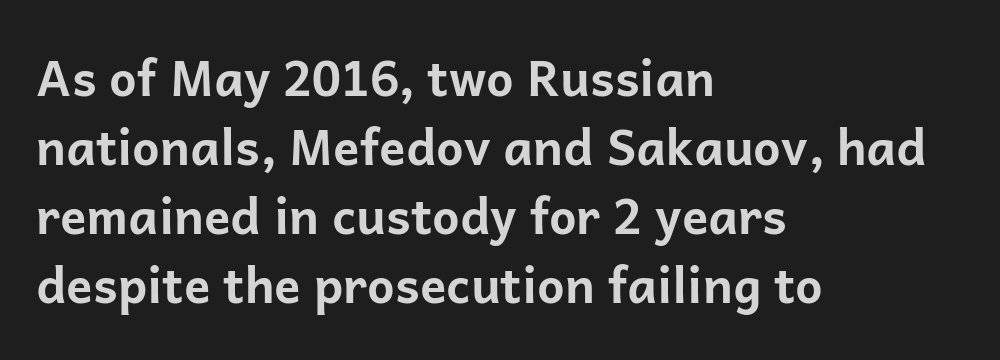
The image shows 49 px bold sans-serif type, upright; set left-aligned, normal line spacing (1.41x), normal letter spacing, not underlined; low stroke contrast and a medium x-height.
